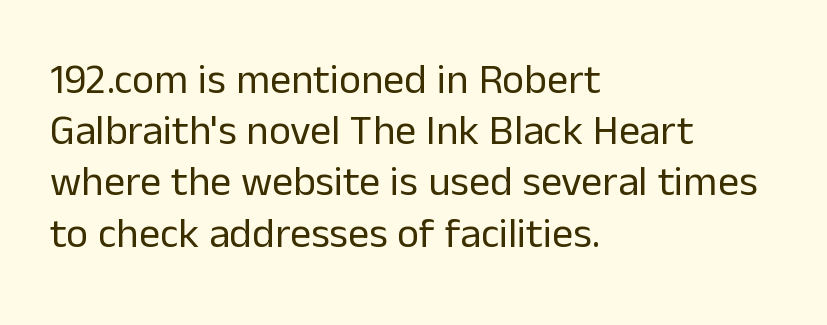
Q: Is the text bold? A: No.
Q: Is the text italic (slanted)? A: No, it is upright.
Q: Is the typeface a serif or a sans-serif typeface? A: Sans-serif.
Q: Is the text underlined? A: No.
Q: How is the paragraph aligned? A: Left-aligned.
Q: Is the spacing between letters normal or unusually wide? A: Normal.
Q: Width (condensed, normal, or wide)? A: Normal.
Q: Stroke contrast? A: Low.
Q: x-height? A: Medium.
Q: Monospaced? A: No.
